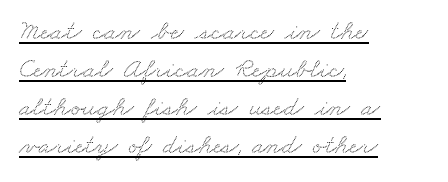
Q: Is the typeface a serif or a sans-serif typeface? A: Serif.
Q: Is the text underlined? A: Yes.
Q: How is the paragraph aligned? A: Left-aligned.
Q: Is the spacing between letters normal or unusually wide? A: Normal.
Q: Is the spacing between lines tight, normal or loose? A: Normal.
Q: Width (condensed, normal, or wide)? A: Wide.
Q: Stroke contrast? A: Medium.
Q: x-height? A: Small.
Q: Monospaced? A: No.
